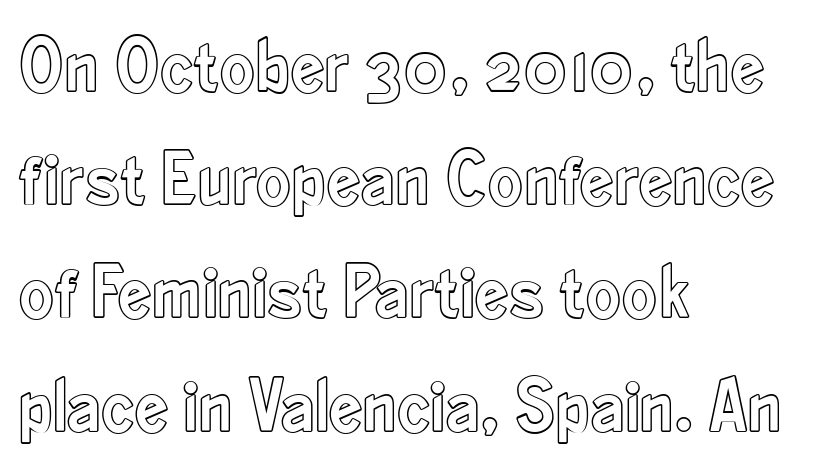
{"italic": "no", "width": "condensed", "x_height": "small", "monospaced": "no", "underline": "no", "align": "left", "line_spacing": "normal", "line_spacing_ratio": 1.49, "letter_spacing": "normal", "letter_spacing_em": 0.0, "glyph_px": 76}
